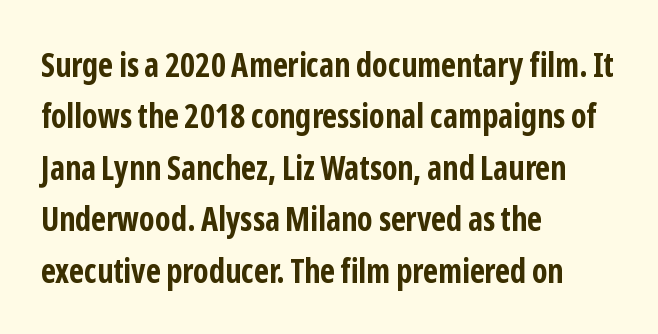
The passage is arranged the way most books set body copy — flush left. In terms of letterspacing, this is plain default setting. Typographic density is high because the face is bold. Students, observe: this is what conventionally led text looks like. Every character sits straight up, as roman type does.
